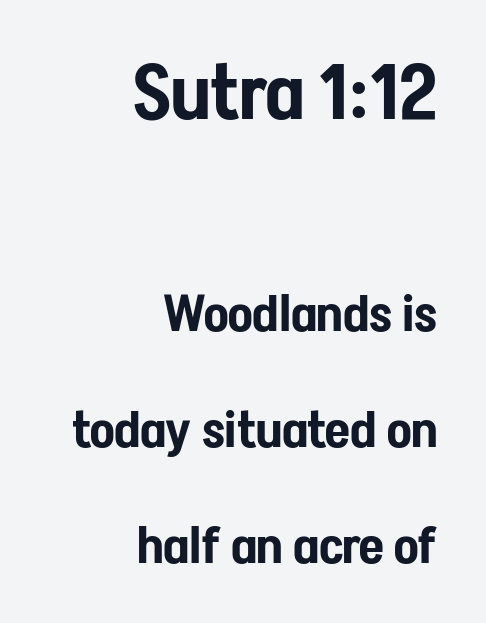
The image shows 77 px condensed sans-serif type, upright; set right-aligned, loose line spacing (2.27x), normal letter spacing, not underlined; the first (top) block is 1.51x larger; low stroke contrast and a medium x-height.
